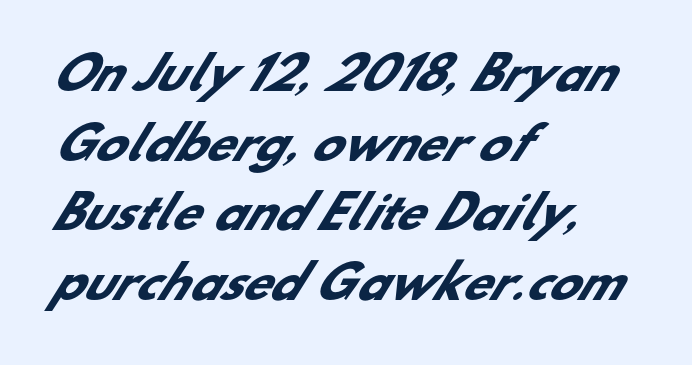
{"serif": "no", "bold": "yes", "weight": "heavy", "width": "normal", "stroke_contrast": "low", "x_height": "small", "monospaced": "no", "underline": "no", "align": "left", "line_spacing": "normal", "line_spacing_ratio": 1.55, "letter_spacing": "normal", "letter_spacing_em": 0.0, "glyph_px": 45}
